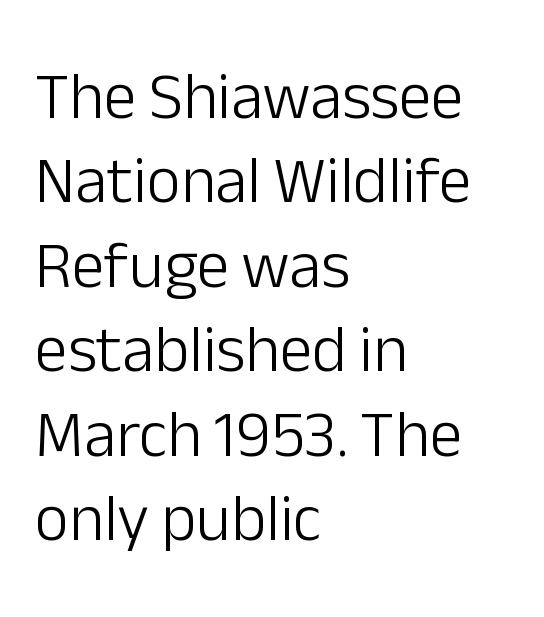
The image shows 66 px light sans-serif type, upright; set left-aligned, normal line spacing (1.28x), normal letter spacing, not underlined; low stroke contrast and a medium x-height.
